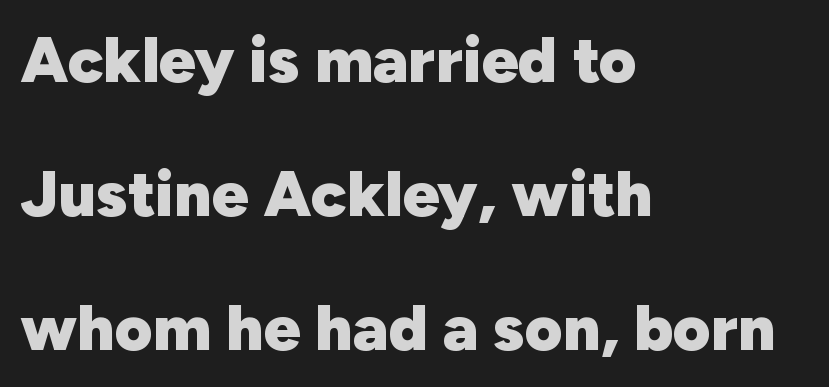
{"serif": "no", "italic": "no", "bold": "yes", "weight": "heavy", "width": "normal", "stroke_contrast": "low", "x_height": "medium", "monospaced": "no", "underline": "no", "align": "left", "line_spacing": "loose", "line_spacing_ratio": 2.06, "letter_spacing": "normal", "letter_spacing_em": 0.0, "glyph_px": 65}
